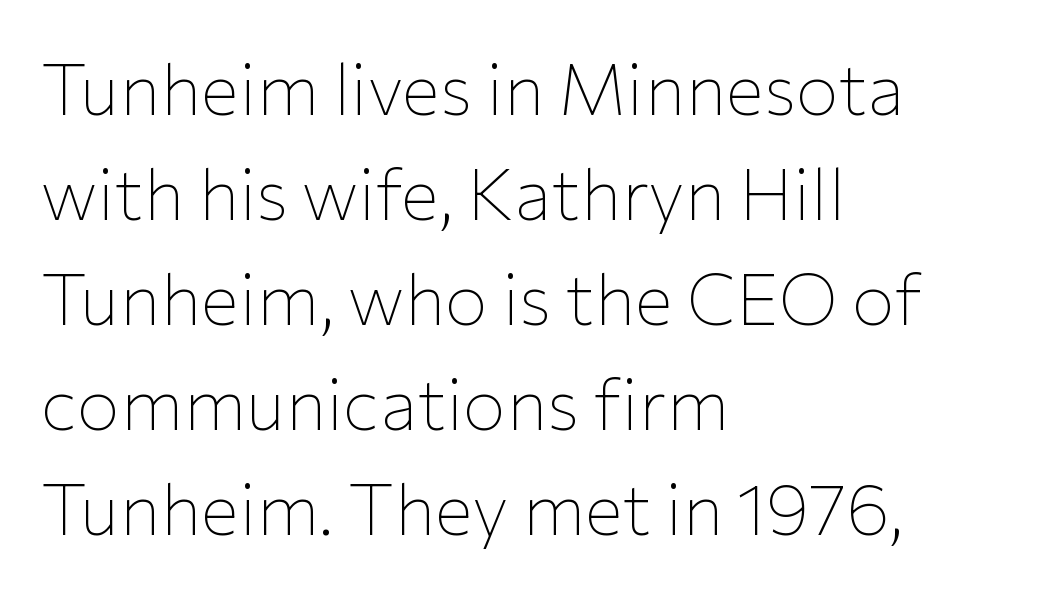
Q: Is the text bold? A: No.
Q: Is the text italic (slanted)? A: No, it is upright.
Q: Is the typeface a serif or a sans-serif typeface? A: Sans-serif.
Q: Is the text underlined? A: No.
Q: How is the paragraph aligned? A: Left-aligned.
Q: Is the spacing between letters normal or unusually wide? A: Normal.
Q: Is the spacing between lines tight, normal or loose? A: Normal.
Q: Width (condensed, normal, or wide)? A: Normal.
Q: Stroke contrast? A: Low.
Q: x-height? A: Medium.
Q: Monospaced? A: No.
